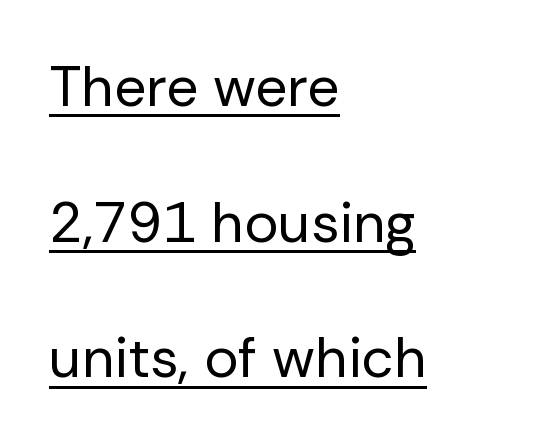
Like a heading marked for emphasis, these lines bear an underscore. The face used here is proportionally spaced, like ordinary book or web type. Letter spacing: default. A light-to-regular cut is what we see here. The letters stand upright; this is a roman face.
